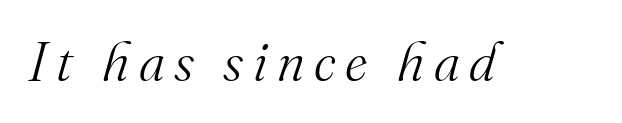
The image shows 54 px light serif type, italic (leaning right); set not underlined; medium stroke contrast and a small x-height.
